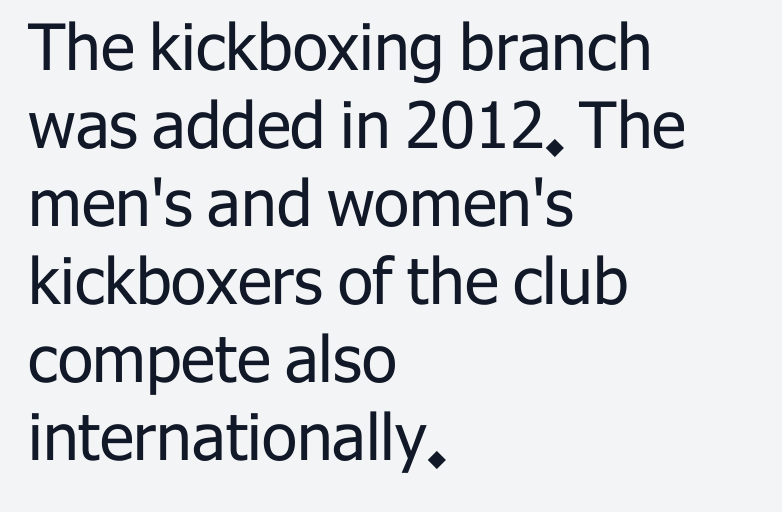
The image shows 64 px regular-weight sans-serif type, upright; set left-aligned, line spacing 1.22x, normal letter spacing, not underlined; low stroke contrast and a medium x-height.
